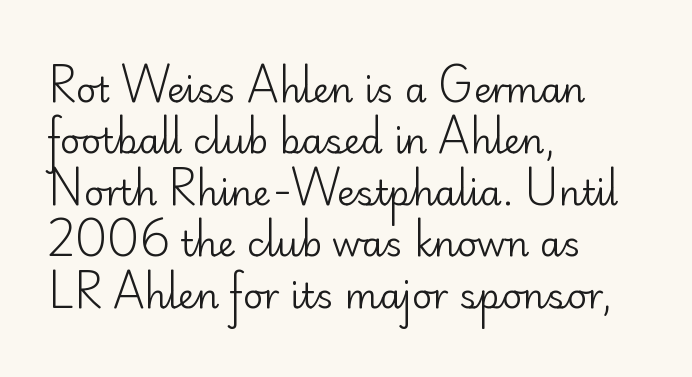
The image shows 35 px regular-weight sans-serif type, upright; set left-aligned, normal line spacing (1.47x), normal letter spacing, not underlined; low stroke contrast and a small x-height.
